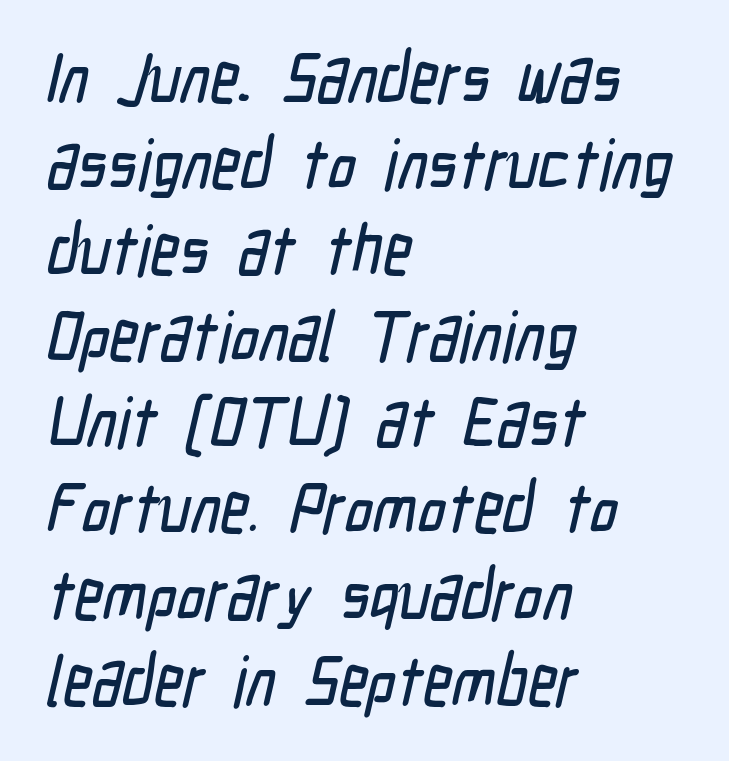
{"serif": "no", "width": "condensed", "stroke_contrast": "low", "x_height": "medium", "monospaced": "no", "underline": "no", "align": "left", "line_spacing_ratio": 1.23, "letter_spacing": "normal", "letter_spacing_em": 0.0, "glyph_px": 70}
